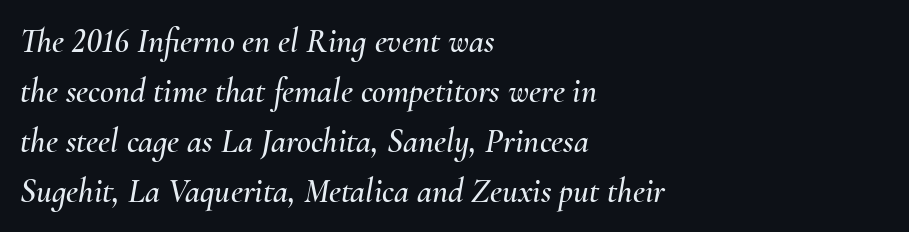
The image shows 34 px text type, italic (leaning right); set left-aligned, normal line spacing (1.47x), normal letter spacing, not underlined; medium stroke contrast and a small x-height.
